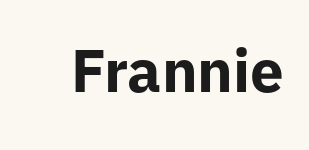
{"serif": "no", "italic": "no", "bold": "yes", "weight": "bold", "width": "normal", "stroke_contrast": "low", "x_height": "medium", "monospaced": "no", "underline": "no", "letter_spacing": "normal", "letter_spacing_em": 0.0, "glyph_px": 60}
